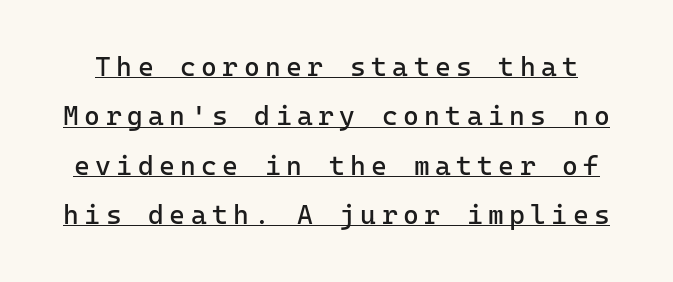
Nope, not italic — everything's standing straight. Looks like someone drew a line under every word here. The strokes carry an ordinary text weight at most. Compared with typical body copy, the letter spacing here is much looser.
